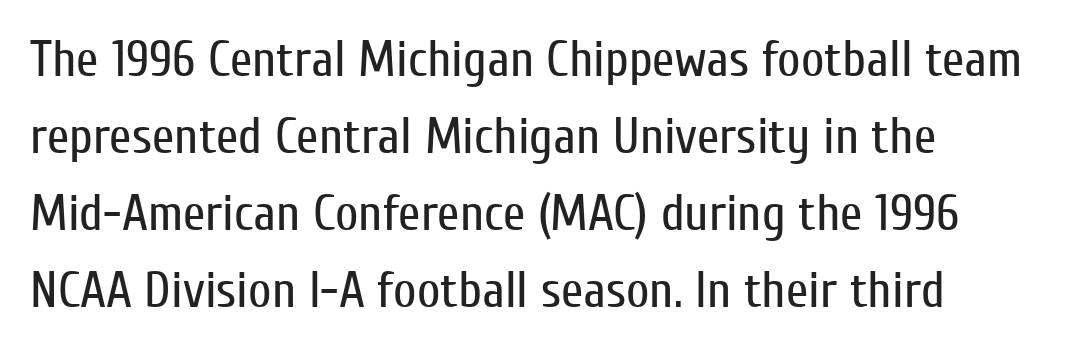
This is sans-serif lettering, the kind often seen on screens and signage. This block has exactly the height ordinary leading produces. The passage shown is typed in a proportional face where columns would drift. Each row of text sits above clean, open space. Is the block centered? No — it sits flush against the left margin. Glyph-to-glyph distance matches everyday printed text.
